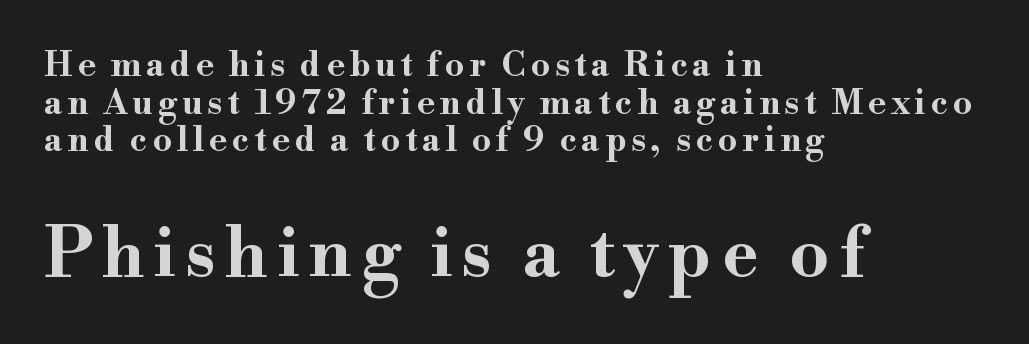
{"serif": "yes", "italic": "no", "bold": "yes", "weight": "bold", "width": "wide", "stroke_contrast": "high", "x_height": "small", "monospaced": "no", "underline": "no", "align": "left", "line_spacing": "tight", "line_spacing_ratio": 1.11, "larger_block": "second", "size_ratio": 2.03, "glyph_px": 69}
